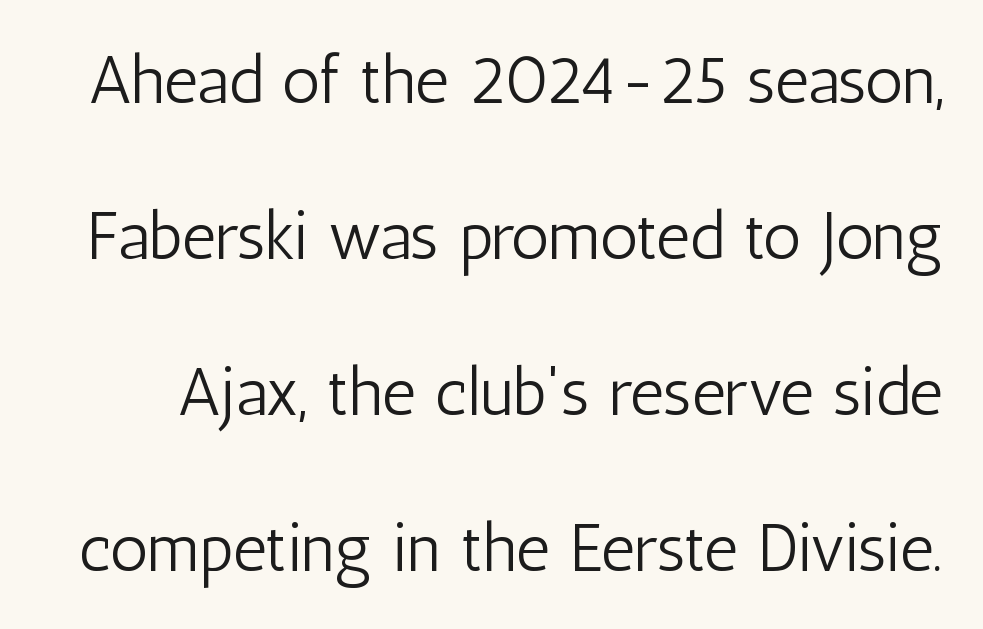
Q: Is the text bold? A: No.
Q: Is the text italic (slanted)? A: No, it is upright.
Q: Is the typeface a serif or a sans-serif typeface? A: Sans-serif.
Q: Is the text underlined? A: No.
Q: Is the spacing between letters normal or unusually wide? A: Normal.
Q: Is the spacing between lines tight, normal or loose? A: Loose.
Q: Width (condensed, normal, or wide)? A: Condensed.
Q: Stroke contrast? A: Low.
Q: x-height? A: Medium.
Q: Monospaced? A: No.
